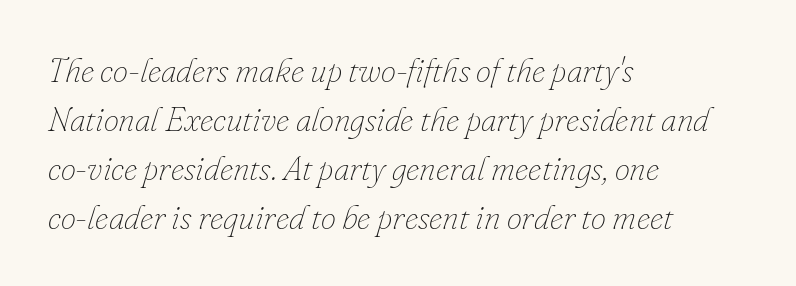
Q: Is the text bold? A: No.
Q: Is the text italic (slanted)? A: Yes, it leans right by about 16 degrees.
Q: Is the text underlined? A: No.
Q: How is the paragraph aligned? A: Left-aligned.
Q: Is the spacing between letters normal or unusually wide? A: Normal.
Q: Is the spacing between lines tight, normal or loose? A: Normal.
Q: Width (condensed, normal, or wide)? A: Normal.
Q: Stroke contrast? A: Low.
Q: x-height? A: Small.
Q: Monospaced? A: No.
